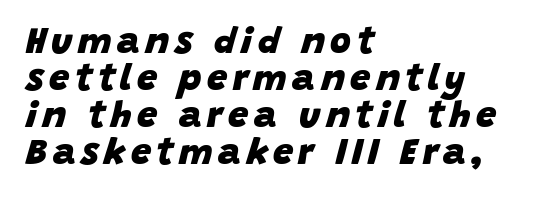
{"italic": "yes", "lean": "right", "slant_degrees": 15, "bold": "yes", "weight": "heavy", "width": "normal", "stroke_contrast": "low", "x_height": "large", "monospaced": "no", "underline": "no", "align": "left", "line_spacing": "tight", "line_spacing_ratio": 1.03, "glyph_px": 36}
